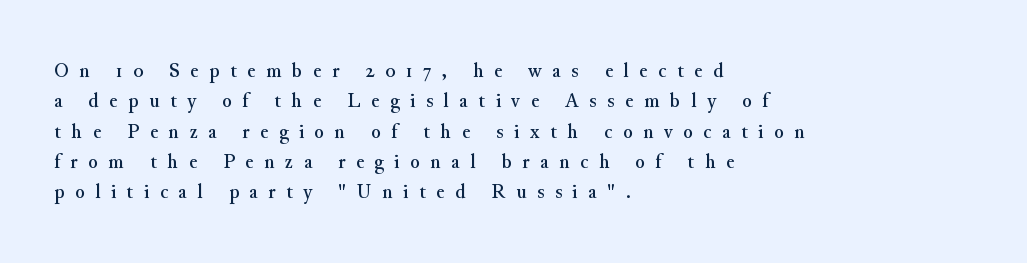
Q: Is the text italic (slanted)? A: No, it is upright.
Q: Is the text underlined? A: No.
Q: How is the paragraph aligned? A: Left-aligned.
Q: Is the spacing between letters normal or unusually wide? A: Unusually wide.
Q: Is the spacing between lines tight, normal or loose? A: Normal.
